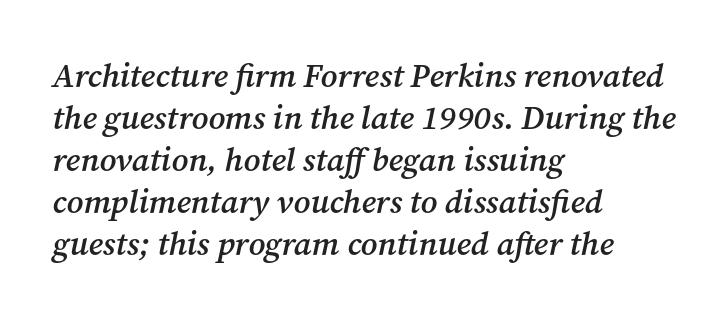
Spacing between characters is what you'd get straight out of the box. The ragged edge is on the right, which tells us the setting is flush left. Look at the stroke-to-counter ratio: somewhat heavy, a semibold. Here the designer chose a conventional face with non-uniform glyph widths. A typesetter would call this leading conventional body-copy spacing. No word sits above an underline.
